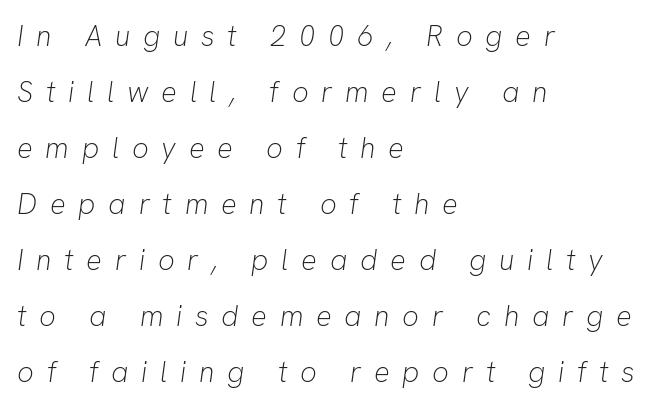
{"italic": "yes", "lean": "right", "slant_degrees": 8, "bold": "no", "weight": "light", "width": "normal", "stroke_contrast": "low", "x_height": "medium", "monospaced": "no", "underline": "no", "align": "left", "line_spacing": "loose", "line_spacing_ratio": 1.93, "letter_spacing": "wide", "letter_spacing_em": 0.44, "glyph_px": 29}
